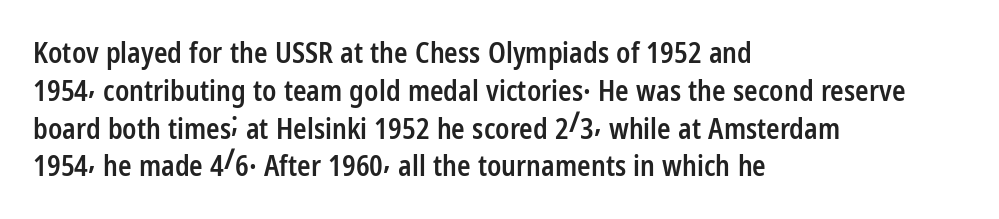
Q: Is the text bold? A: Semi-bold.
Q: Is the text italic (slanted)? A: No, it is upright.
Q: Is the typeface a serif or a sans-serif typeface? A: Sans-serif.
Q: Is the text underlined? A: No.
Q: How is the paragraph aligned? A: Left-aligned.
Q: Is the spacing between letters normal or unusually wide? A: Normal.
Q: Is the spacing between lines tight, normal or loose? A: Normal.
Q: Width (condensed, normal, or wide)? A: Condensed.
Q: Stroke contrast? A: Low.
Q: x-height? A: Medium.
Q: Monospaced? A: No.
